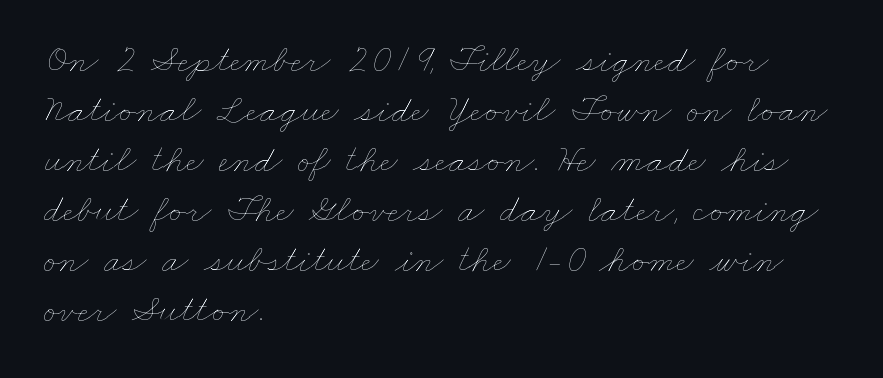
{"bold": "no", "weight": "thin", "width": "wide", "stroke_contrast": "low", "x_height": "small", "monospaced": "no", "underline": "no", "align": "left", "line_spacing": "normal", "line_spacing_ratio": 1.28, "letter_spacing": "normal", "letter_spacing_em": 0.0, "glyph_px": 39}
